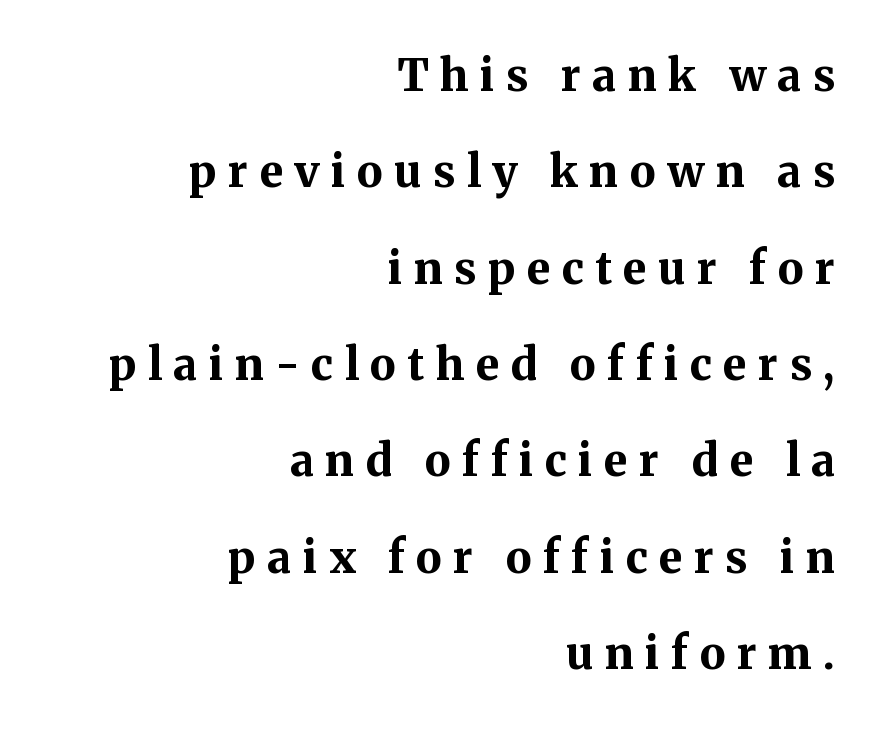
The image shows 44 px bold serif type, upright; set right-aligned, loose line spacing (2.19x), unusually wide letter spacing (+0.26 em), not underlined; medium stroke contrast and a medium x-height.
